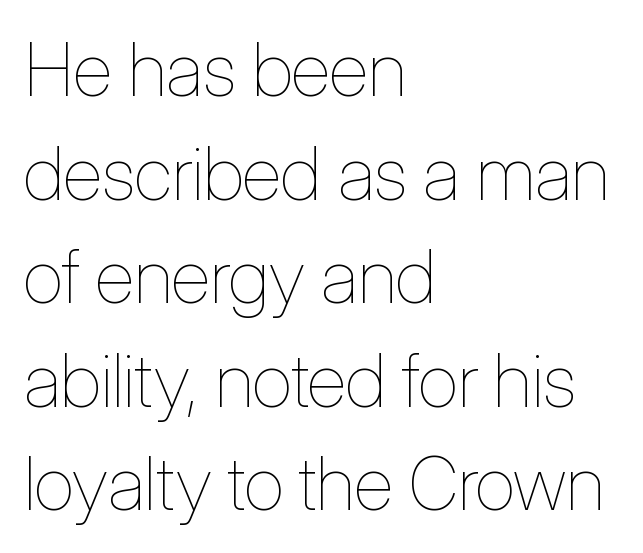
The image shows 74 px thin, condensed type, upright; set left-aligned, normal line spacing (1.4x), normal letter spacing, not underlined; low stroke contrast and a medium x-height.
